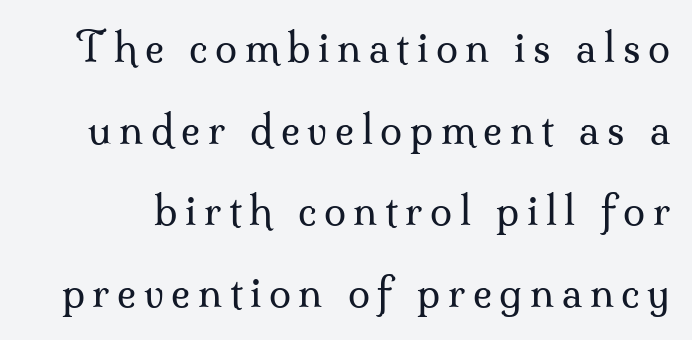
{"serif": "yes", "italic": "no", "bold": "no", "weight": "regular", "width": "normal", "stroke_contrast": "medium", "x_height": "small", "monospaced": "no", "underline": "no", "line_spacing": "loose", "line_spacing_ratio": 2.04, "glyph_px": 40}
